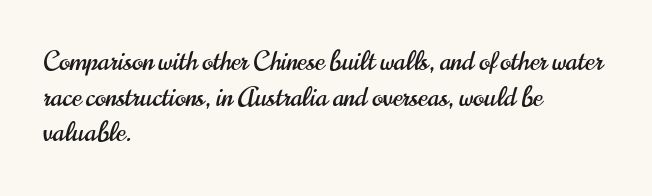
Q: Is the text italic (slanted)? A: Yes.
Q: Is the text underlined? A: No.
Q: How is the paragraph aligned? A: Left-aligned.
Q: Is the spacing between letters normal or unusually wide? A: Normal.
Q: Is the spacing between lines tight, normal or loose? A: Normal.
